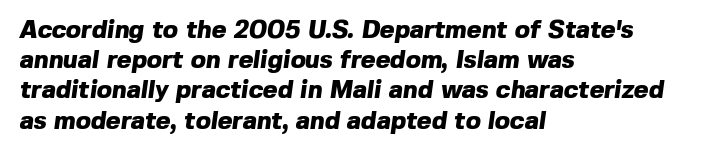
The image shows 25 px bold type; set left-aligned, line spacing 1.21x, normal letter spacing, not underlined.
